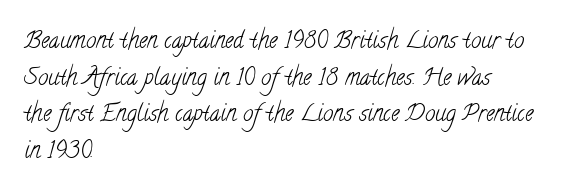
{"bold": "no", "underline": "no", "align": "left", "line_spacing": "normal", "line_spacing_ratio": 1.59, "letter_spacing": "normal", "letter_spacing_em": 0.0, "glyph_px": 23}
